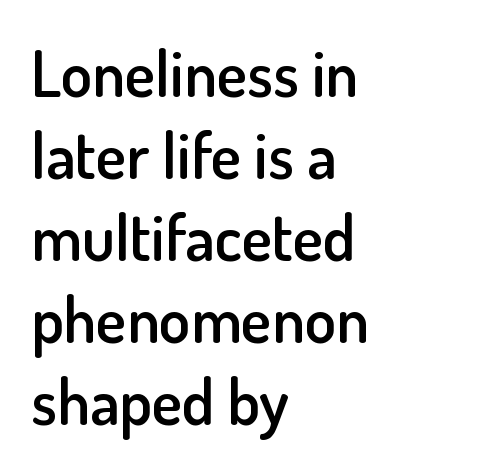
The image shows 64 px semibold sans-serif type, upright; set left-aligned, normal line spacing (1.28x), normal letter spacing, not underlined; low stroke contrast and a small x-height.
